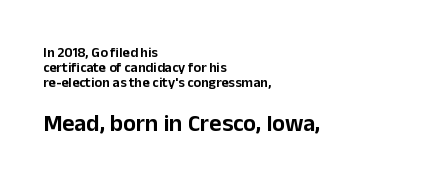
{"italic": "no", "underline": "no", "align": "left", "line_spacing": "tight", "line_spacing_ratio": 1.07, "letter_spacing": "normal", "letter_spacing_em": 0.0, "larger_block": "second", "size_ratio": 1.71, "glyph_px": 24}
